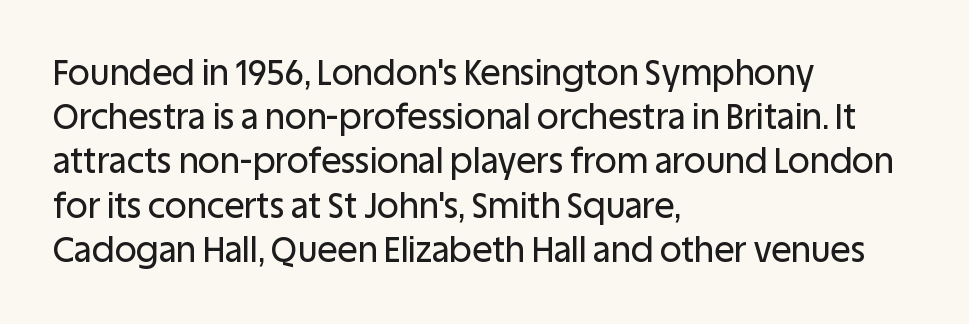
The string is rendered with underlining switched off. Spacing verdict: proportional, widths tailored to each character. Posture: upright roman. Regarding serifs, this sample does without them. Notice how the passage keeps a crisp vertical edge on the left only. This sample uses plain, unmodified letter spacing.
